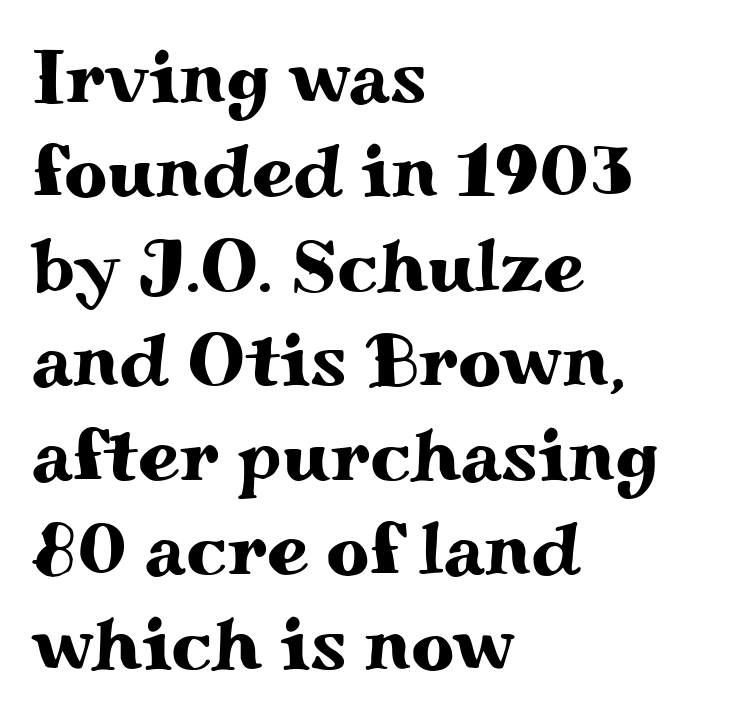
The letters carry serifs — small finishing strokes at the ends of their stems. Short and long lines alike share a common starting point at left. Honestly, the letter spacing is just normal — you wouldn't notice it. Students, observe: this is what conventionally led text looks like. Proportional: the letters do not fall into vertical columns.
